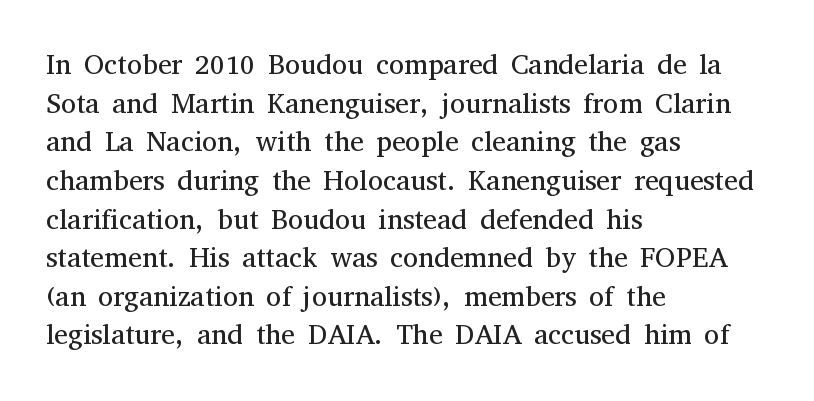
Each letter keeps its own natural width here, so spacing adapts to shape. The weight tops out at a normal text grade. A typesetter would label this face a serif. The line-height multiplier appears to be the usual default. This sample uses an upright cut, with every glyph sitting square on the baseline.
